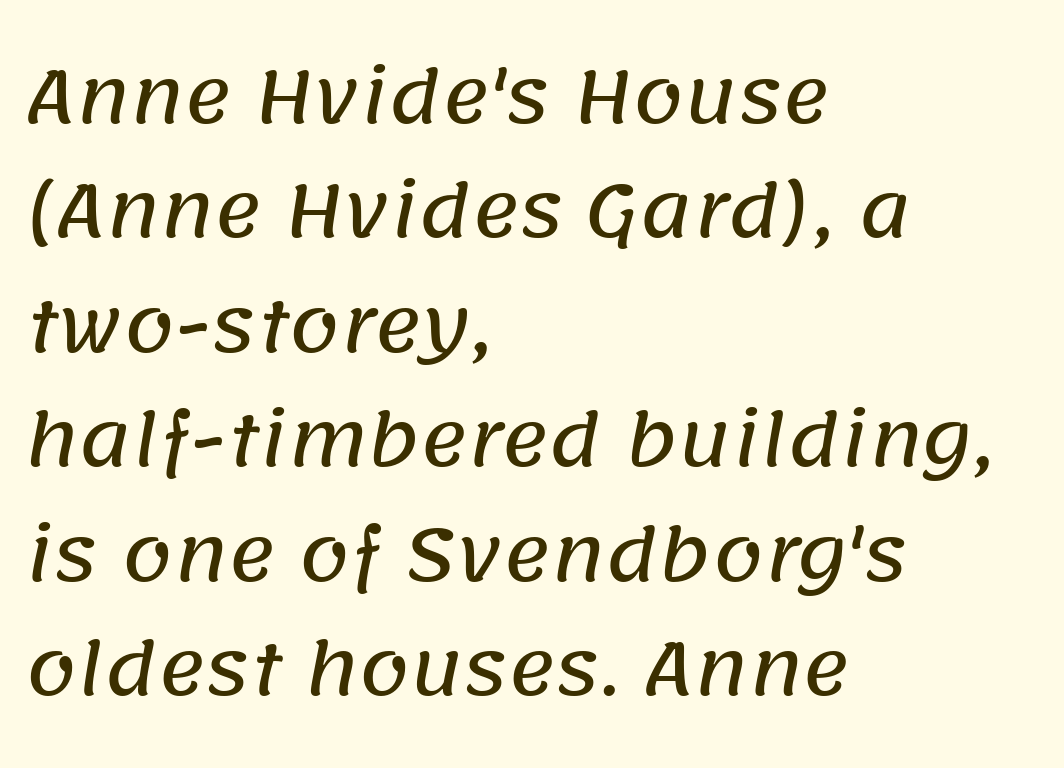
Q: Is the typeface a serif or a sans-serif typeface? A: Sans-serif.
Q: Is the text underlined? A: No.
Q: How is the paragraph aligned? A: Left-aligned.
Q: Is the spacing between letters normal or unusually wide? A: Normal.
Q: Is the spacing between lines tight, normal or loose? A: Normal.
Q: Width (condensed, normal, or wide)? A: Normal.
Q: Stroke contrast? A: Low.
Q: x-height? A: Large.
Q: Monospaced? A: No.
